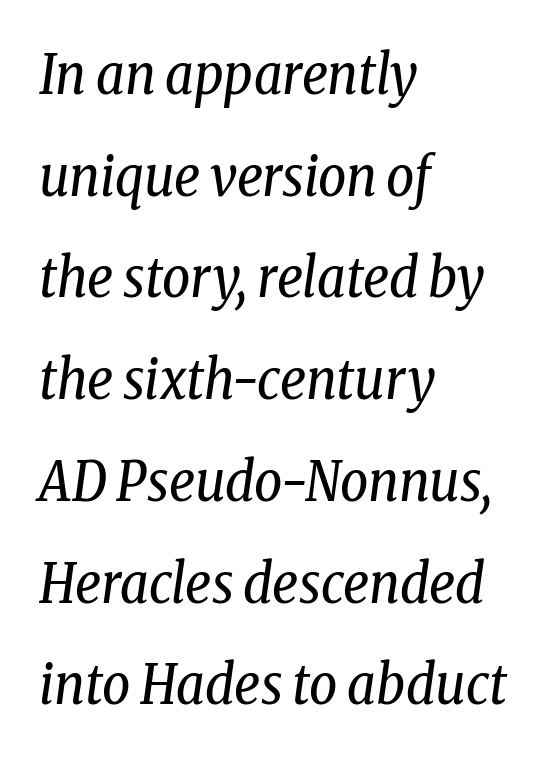
The image shows 55 px regular-weight, condensed serif type, italic (leaning right); set left-aligned, line spacing 1.85x, normal letter spacing, not underlined; low stroke contrast and a medium x-height.
